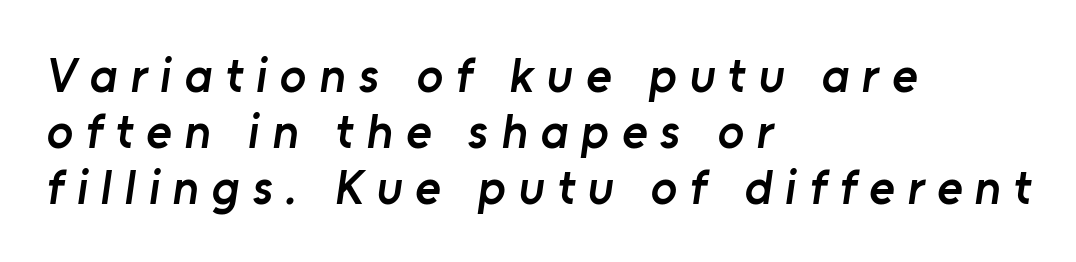
{"serif": "no", "bold": "semi", "weight": "semibold", "width": "normal", "stroke_contrast": "low", "x_height": "medium", "monospaced": "no", "underline": "no", "align": "left", "line_spacing": "tight", "line_spacing_ratio": 1.14, "letter_spacing": "wide", "letter_spacing_em": 0.26, "glyph_px": 49}
